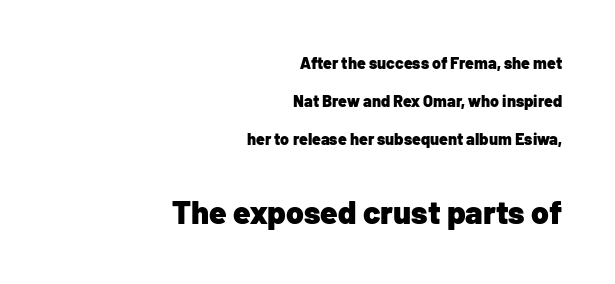
Q: Is the text bold? A: Yes.
Q: Is the text italic (slanted)? A: No, it is upright.
Q: Is the typeface a serif or a sans-serif typeface? A: Sans-serif.
Q: Is the text underlined? A: No.
Q: How is the paragraph aligned? A: Right-aligned.
Q: Is the spacing between letters normal or unusually wide? A: Normal.
Q: Is the spacing between lines tight, normal or loose? A: Loose.
Q: Which block of text is set in a larger size, the first (top) or the second (bottom)? A: The second (bottom) one.
Q: Width (condensed, normal, or wide)? A: Normal.
Q: Stroke contrast? A: Low.
Q: x-height? A: Medium.
Q: Monospaced? A: No.
